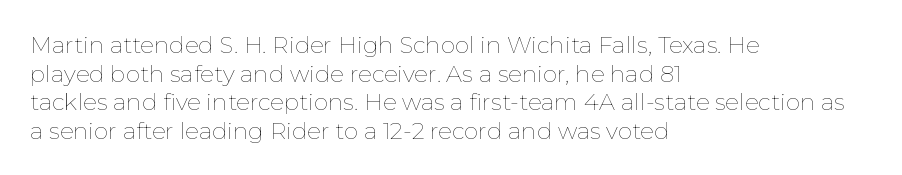
The image shows 23 px text type, upright; set left-aligned, line spacing 1.24x, normal letter spacing, not underlined.
